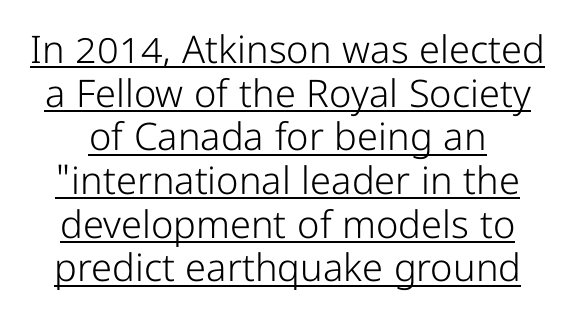
Reading down the column, the eye jumps only a short way to each next line. This is underlined copy, the kind a proofreader might mark for attention. Words appear dense and cohesive because spacing is normal. The characters display no serif detailing; their extremities are plain. Italic: no, the glyphs are upright roman. Stems here are at most as thick as an everyday book face.
